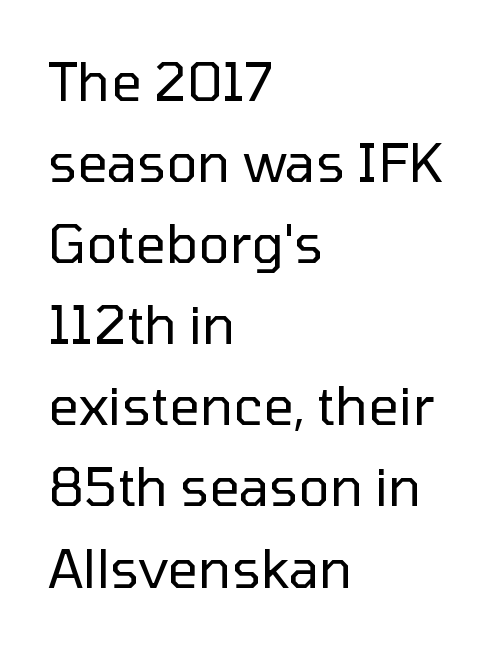
Q: Is the text bold? A: No.
Q: Is the text italic (slanted)? A: No, it is upright.
Q: Is the typeface a serif or a sans-serif typeface? A: Sans-serif.
Q: Is the text underlined? A: No.
Q: How is the paragraph aligned? A: Left-aligned.
Q: Is the spacing between letters normal or unusually wide? A: Normal.
Q: Is the spacing between lines tight, normal or loose? A: Normal.
Q: Width (condensed, normal, or wide)? A: Normal.
Q: Stroke contrast? A: Low.
Q: x-height? A: Medium.
Q: Monospaced? A: No.
